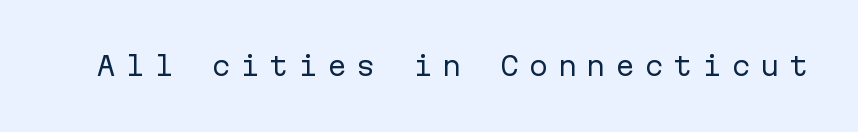
Q: Is the text bold? A: No.
Q: Is the text italic (slanted)? A: No, it is upright.
Q: Is the text underlined? A: No.
Q: Is the spacing between letters normal or unusually wide? A: Unusually wide.
